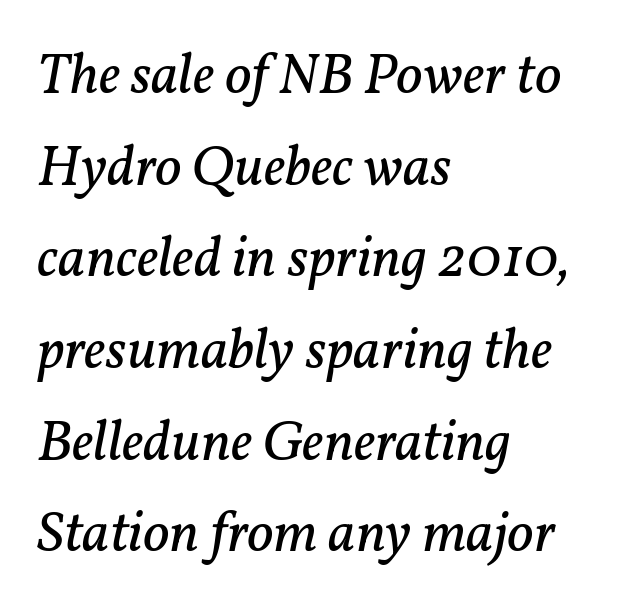
Q: Is the text bold? A: No.
Q: Is the text italic (slanted)? A: Yes, it leans right by about 11 degrees.
Q: Is the typeface a serif or a sans-serif typeface? A: Serif.
Q: Is the text underlined? A: No.
Q: How is the paragraph aligned? A: Left-aligned.
Q: Is the spacing between letters normal or unusually wide? A: Normal.
Q: Is the spacing between lines tight, normal or loose? A: Normal.
Q: Width (condensed, normal, or wide)? A: Normal.
Q: Stroke contrast? A: Low.
Q: x-height? A: Medium.
Q: Monospaced? A: No.
